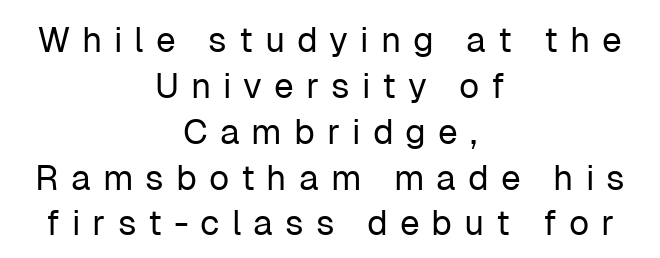
Q: Is the text bold? A: No.
Q: Is the text italic (slanted)? A: No, it is upright.
Q: Is the typeface a serif or a sans-serif typeface? A: Sans-serif.
Q: Is the text underlined? A: No.
Q: How is the paragraph aligned? A: Centered.
Q: Is the spacing between letters normal or unusually wide? A: Unusually wide.
Q: Is the spacing between lines tight, normal or loose? A: Normal.
Q: Width (condensed, normal, or wide)? A: Normal.
Q: Stroke contrast? A: Low.
Q: x-height? A: Medium.
Q: Monospaced? A: No.
